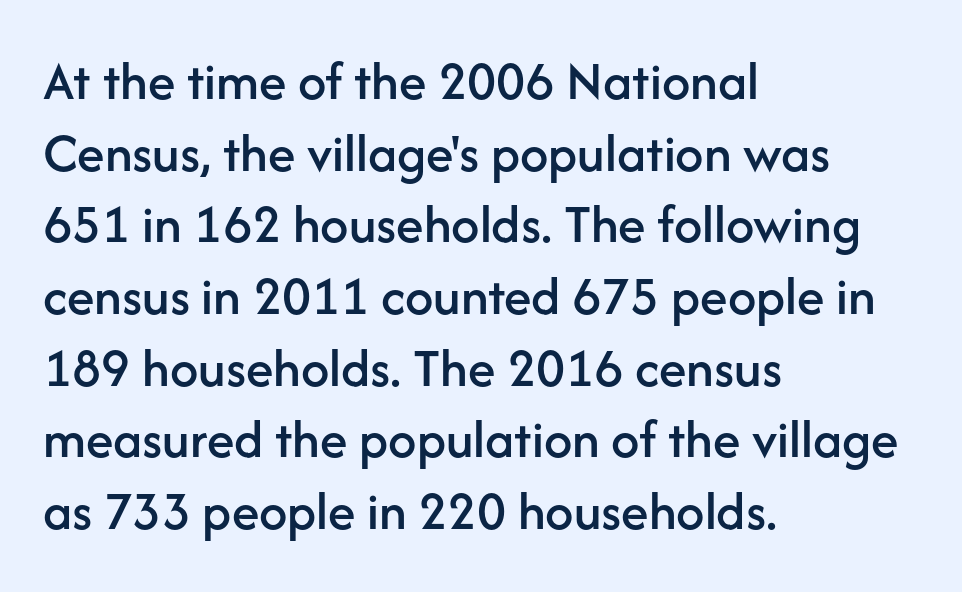
Is this a fixed-width face? No — the glyphs have proportional, varying widths. The horizontal fit of the characters is conventional and even. The lettering holds an erect, upright posture throughout. One-word summary of the alignment: left.
